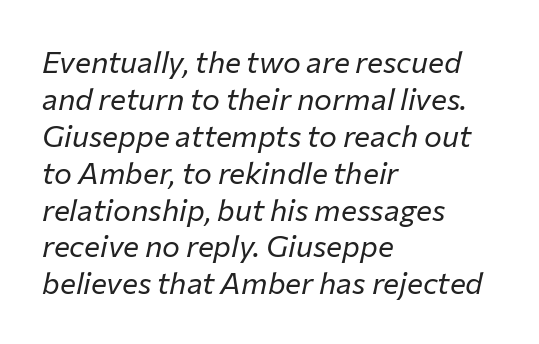
In CSS terms this would be text-align: left. Nobody touched the tracking dial on this one. Has an underline been added? It has not. This reads as an unemphasized weight, regular at the heaviest. Observe the lean: these are italic letterforms. A typesetter would call this proportional, since set widths differ per character.
